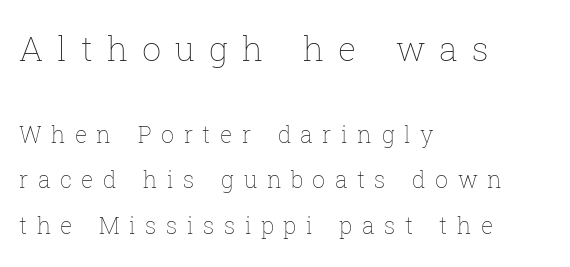
If you drew a ruler down the left edge, every line would touch it. The leading is generous, giving the passage an open texture. Unmarked baselines from the first word to the last. Quick note: not italic, upright.
